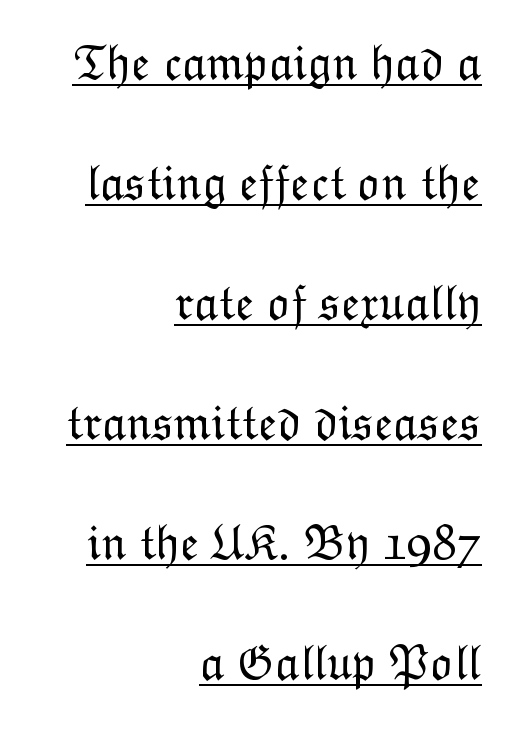
Q: Is the text bold? A: No.
Q: Is the text italic (slanted)? A: No, it is upright.
Q: Is the text underlined? A: Yes.
Q: How is the paragraph aligned? A: Right-aligned.
Q: Is the spacing between letters normal or unusually wide? A: Normal.
Q: Is the spacing between lines tight, normal or loose? A: Loose.
Q: Width (condensed, normal, or wide)? A: Normal.
Q: Stroke contrast? A: Low.
Q: x-height? A: Medium.
Q: Monospaced? A: No.
